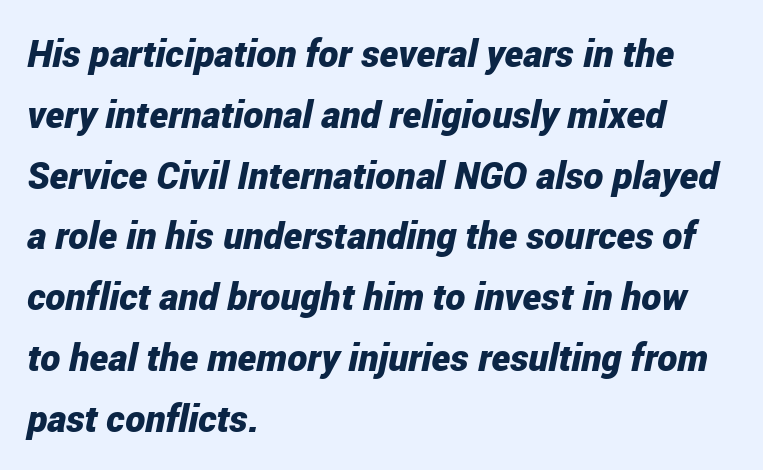
The image shows 38 px bold, condensed type, italic (leaning right); set left-aligned, normal line spacing (1.6x), normal letter spacing, not underlined; low stroke contrast and a medium x-height.
